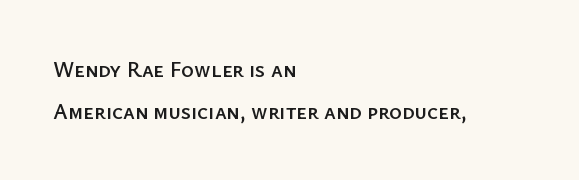
This block would shrink considerably if given ordinary leading; it's expanded now. Posture: straight, roman, zero tilt. Where is the straight margin? On the left. Any mark beneath the type? The region is blank.
